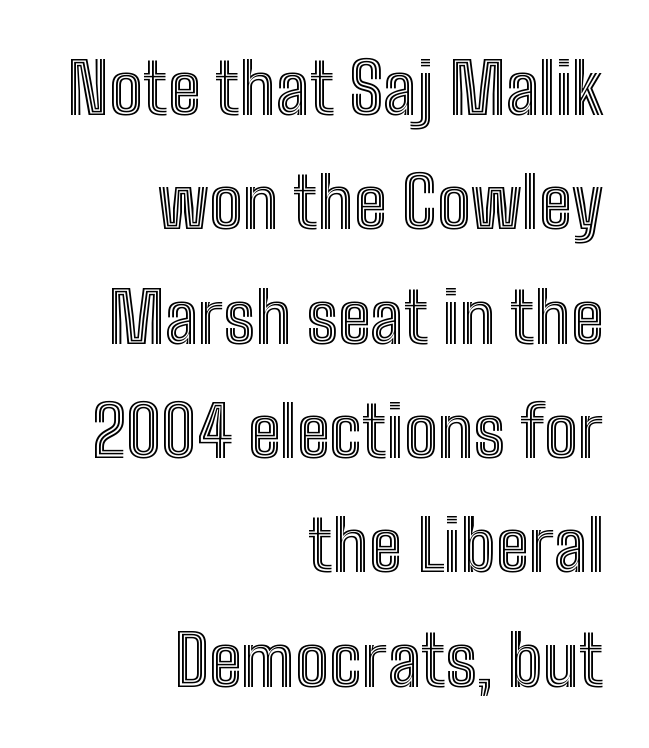
Honestly, the row spacing looks completely unremarkable. Nobody touched the tracking dial on this one. You could not count columns in this text — the font is proportionally spaced. If you drew a line through each stem, it would be perfectly vertical. Rule under the text: the space is simply empty.
